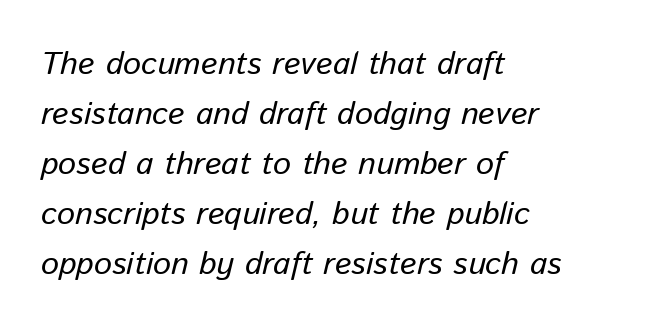
The image shows 32 px regular-weight type, italic (leaning right); set left-aligned, normal line spacing (1.56x), normal letter spacing, not underlined; low stroke contrast and a medium x-height.
